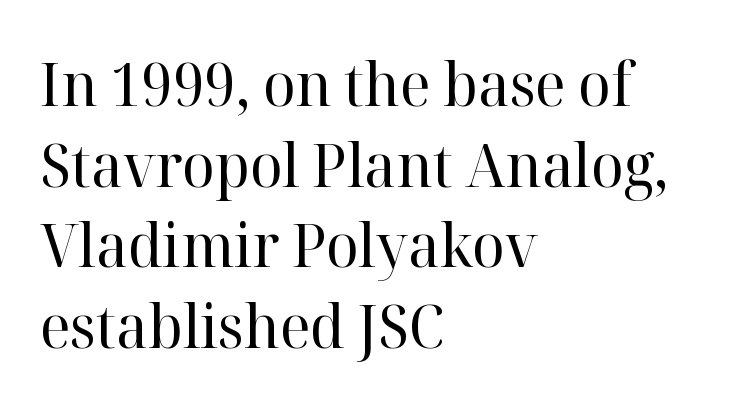
The image shows 61 px regular-weight serif type, upright; set left-aligned, normal line spacing (1.32x), normal letter spacing, not underlined; high stroke contrast and a medium x-height.
